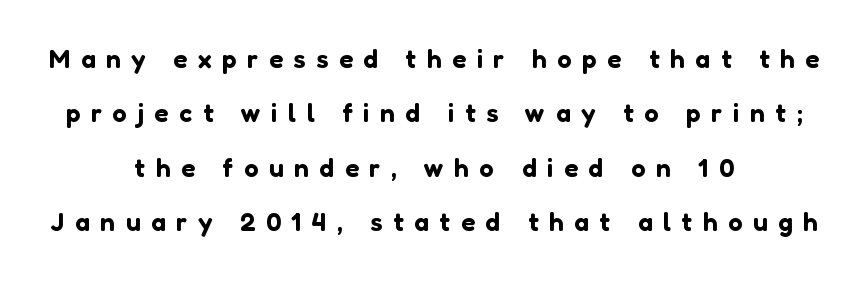
Neither beginnings nor endings align; midpoints do. The lettering holds an erect, upright posture throughout. Line spacing here is loose. The type is letterspaced generously, with wide tracking. Anything drawn beneath the words? Only blank space.
